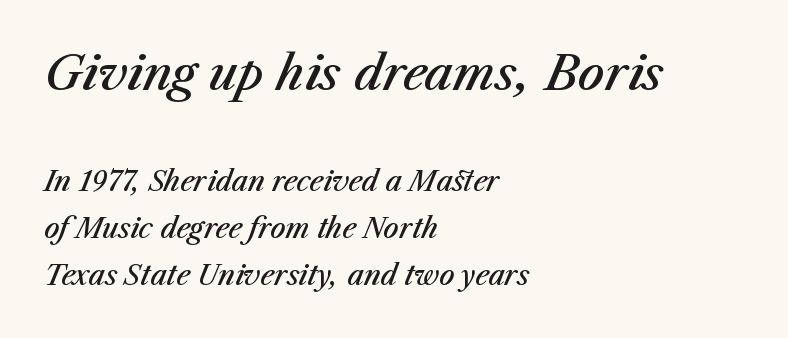
{"italic": "yes", "lean": "right", "slant_degrees": 23, "bold": "semi", "weight": "semibold", "width": "normal", "stroke_contrast": "medium", "x_height": "medium", "monospaced": "no", "underline": "no", "align": "left", "line_spacing_ratio": 1.75, "letter_spacing": "normal", "letter_spacing_em": 0.0, "larger_block": "first", "size_ratio": 1.74, "glyph_px": 47}
